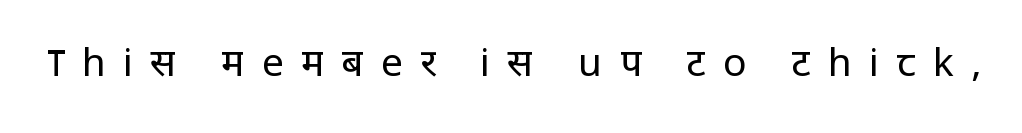
{"serif": "no", "italic": "no", "bold": "no", "weight": "regular", "width": "normal", "stroke_contrast": "low", "x_height": "medium", "monospaced": "no", "underline": "no", "letter_spacing": "wide", "letter_spacing_em": 0.44, "glyph_px": 39}
